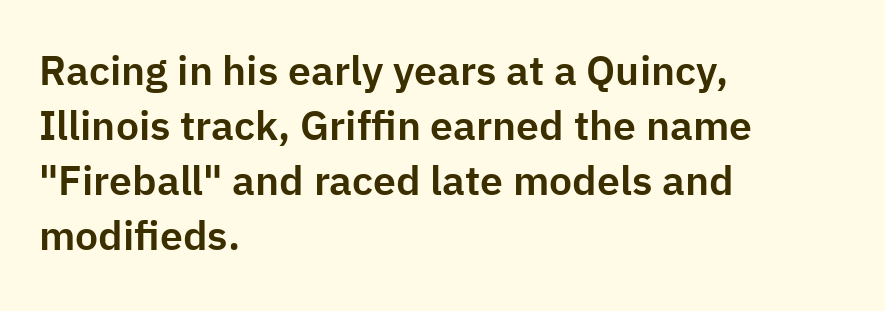
The image shows 41 px sans-serif type, upright; set left-aligned, normal line spacing (1.34x), normal letter spacing, not underlined; low stroke contrast and a medium x-height.
